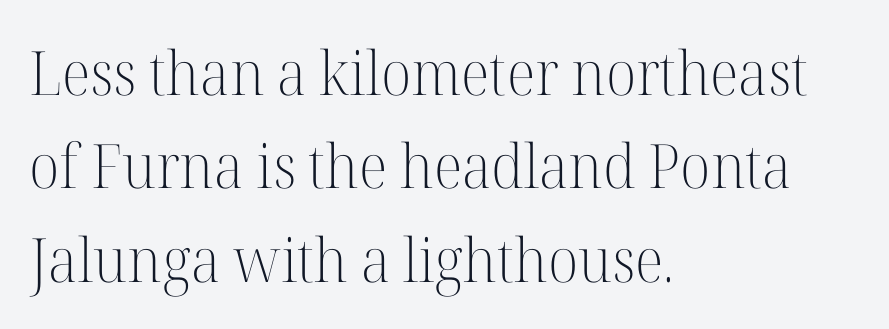
Stroke thickness stays within the range of a standard reading face or lighter. Reading down the block, your eye returns to a fixed left position each line. Do the characters align in a grid? No, the font is proportional. Honestly, the row spacing looks completely unremarkable. The rendering shows small feet on the letterforms — a serif design. No word sits above an underline.
